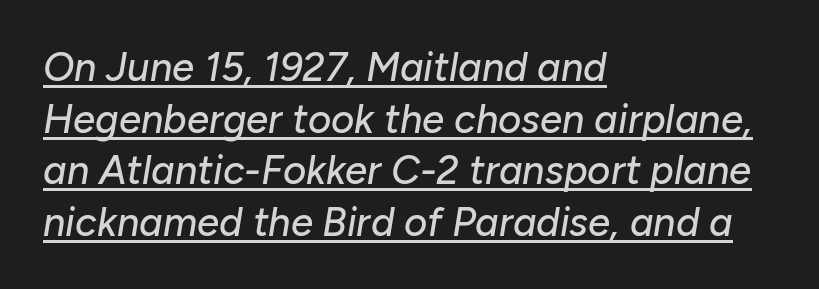
{"italic": "yes", "lean": "right", "slant_degrees": 10, "width": "normal", "stroke_contrast": "low", "x_height": "medium", "monospaced": "no", "underline": "yes", "align": "left", "line_spacing": "normal", "line_spacing_ratio": 1.29, "letter_spacing": "normal", "letter_spacing_em": 0.0, "glyph_px": 40}
